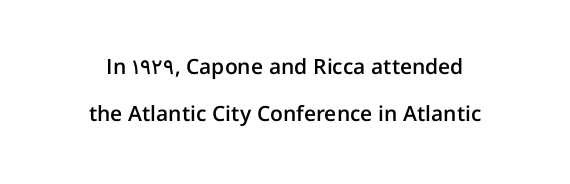
Q: Is the text bold? A: Semi-bold.
Q: Is the text italic (slanted)? A: No, it is upright.
Q: Is the text underlined? A: No.
Q: How is the paragraph aligned? A: Centered.
Q: Is the spacing between letters normal or unusually wide? A: Normal.
Q: Is the spacing between lines tight, normal or loose? A: Loose.
